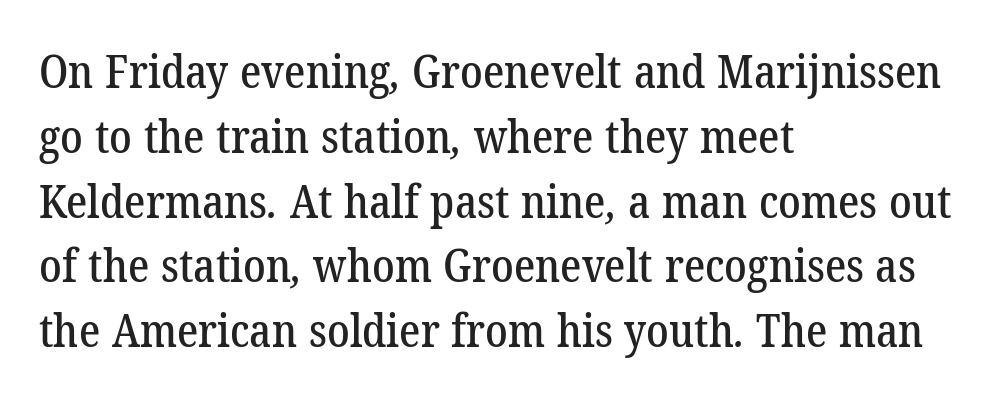
{"serif": "yes", "width": "normal", "stroke_contrast": "low", "x_height": "medium", "monospaced": "no", "underline": "no", "align": "left", "line_spacing": "normal", "line_spacing_ratio": 1.44, "letter_spacing": "normal", "letter_spacing_em": 0.0, "glyph_px": 45}
